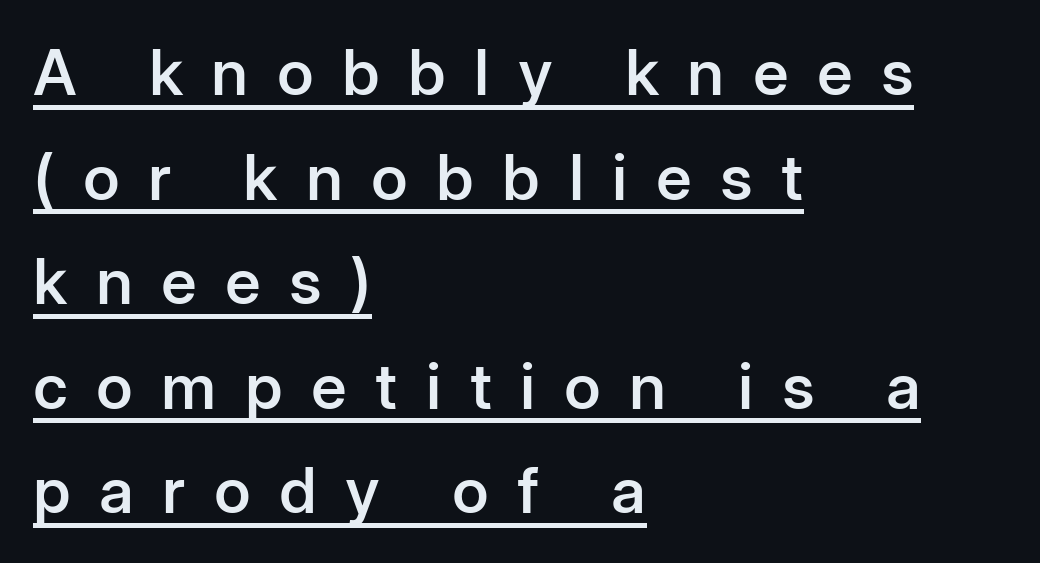
Q: Is the text bold? A: Semi-bold.
Q: Is the text italic (slanted)? A: No, it is upright.
Q: Is the typeface a serif or a sans-serif typeface? A: Sans-serif.
Q: Is the text underlined? A: Yes.
Q: How is the paragraph aligned? A: Left-aligned.
Q: Is the spacing between letters normal or unusually wide? A: Unusually wide.
Q: Is the spacing between lines tight, normal or loose? A: Normal.
Q: Width (condensed, normal, or wide)? A: Normal.
Q: Stroke contrast? A: Low.
Q: x-height? A: Medium.
Q: Monospaced? A: No.
